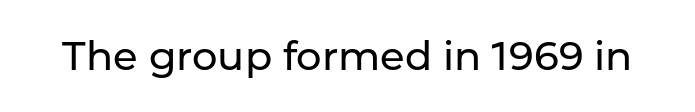
No italicization has been applied; the sample stays upright. The space directly below the letters is spotless. There is no visible air inserted between adjacent glyphs. Is this a heavy cut? Hardly; it is regular or lighter.
